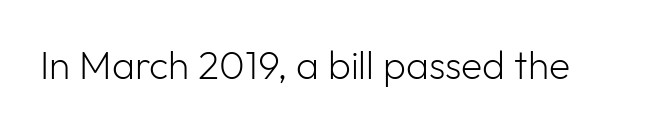
The letters advance in unequal steps, a hallmark of proportional type. Type style note: lacks serifs. Compared with typical body copy, the letter spacing here is the same. Heft: none added — not bold. Notice how the stems are strictly vertical — no italics here. Beneath every word, the page is bare.
